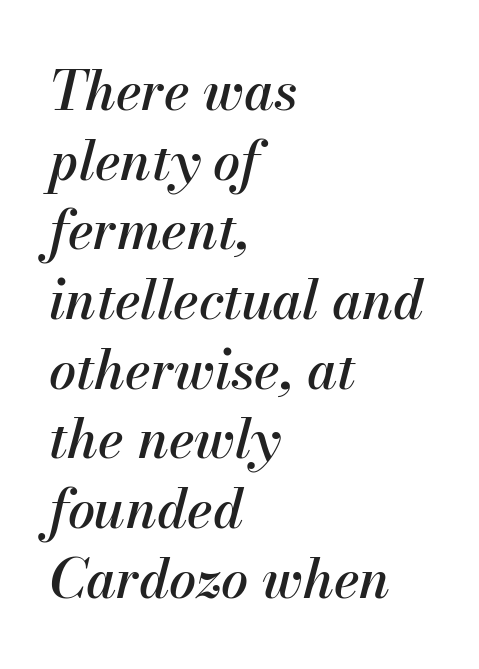
Q: Is the text italic (slanted)? A: Yes, it leans right by about 13 degrees.
Q: Is the text underlined? A: No.
Q: How is the paragraph aligned? A: Left-aligned.
Q: Is the spacing between letters normal or unusually wide? A: Normal.
Q: Is the spacing between lines tight, normal or loose? A: Normal.
Q: Width (condensed, normal, or wide)? A: Normal.
Q: Stroke contrast? A: Medium.
Q: x-height? A: Small.
Q: Monospaced? A: No.
